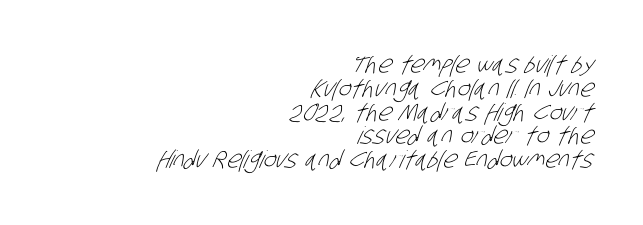
The image shows 24 px text type; set right-aligned, tight line spacing (0.99x), normal letter spacing, not underlined.
